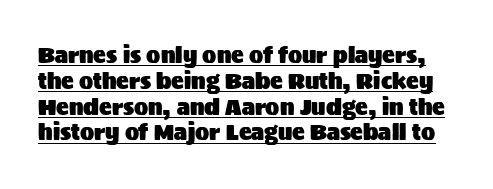
Q: Is the text italic (slanted)? A: No, it is upright.
Q: Is the text underlined? A: Yes.
Q: Is the spacing between letters normal or unusually wide? A: Normal.
